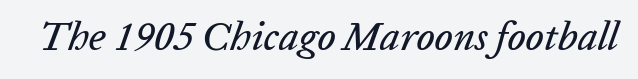
{"italic": "yes", "lean": "right", "slant_degrees": 20, "width": "normal", "stroke_contrast": "low", "x_height": "medium", "monospaced": "no", "underline": "no", "letter_spacing": "normal", "letter_spacing_em": 0.0, "glyph_px": 40}
